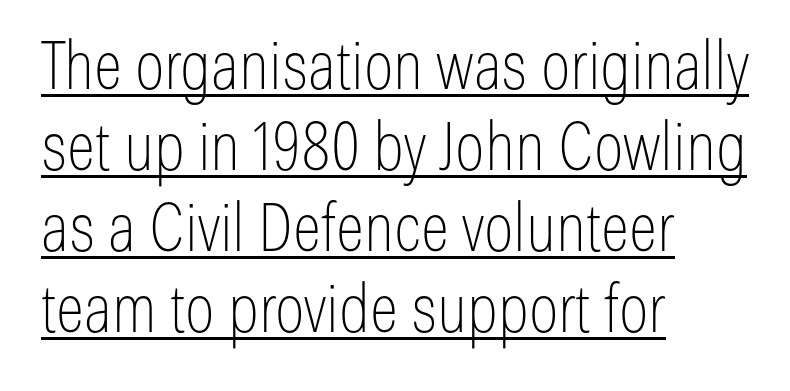
{"serif": "no", "italic": "no", "bold": "no", "weight": "thin", "width": "condensed", "stroke_contrast": "low", "x_height": "medium", "monospaced": "no", "underline": "yes", "align": "left", "line_spacing_ratio": 1.21, "letter_spacing": "normal", "letter_spacing_em": 0.0, "glyph_px": 67}
